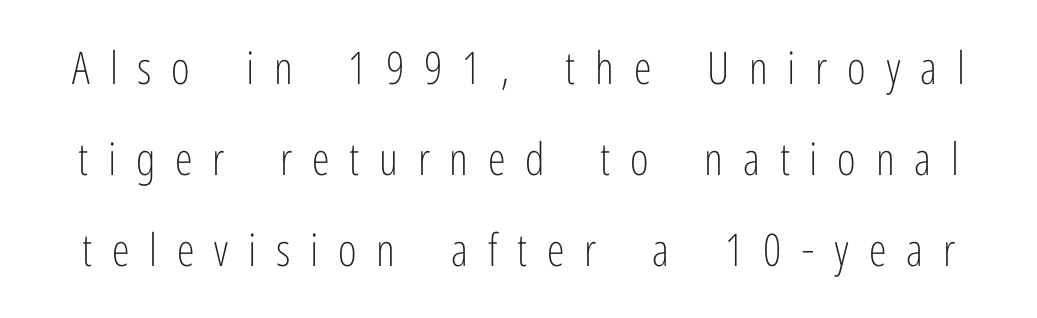
Q: Is the text bold? A: No.
Q: Is the text italic (slanted)? A: No, it is upright.
Q: Is the typeface a serif or a sans-serif typeface? A: Sans-serif.
Q: Is the text underlined? A: No.
Q: Is the spacing between letters normal or unusually wide? A: Unusually wide.
Q: Is the spacing between lines tight, normal or loose? A: Loose.
Q: Width (condensed, normal, or wide)? A: Condensed.
Q: Stroke contrast? A: Low.
Q: x-height? A: Medium.
Q: Monospaced? A: No.
